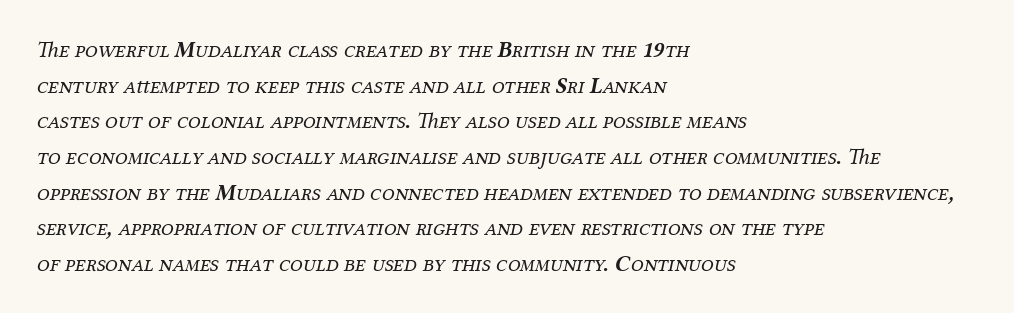
The image shows 23 px text type, italic (leaning right); set left-aligned, normal line spacing (1.55x), normal letter spacing, not underlined.
